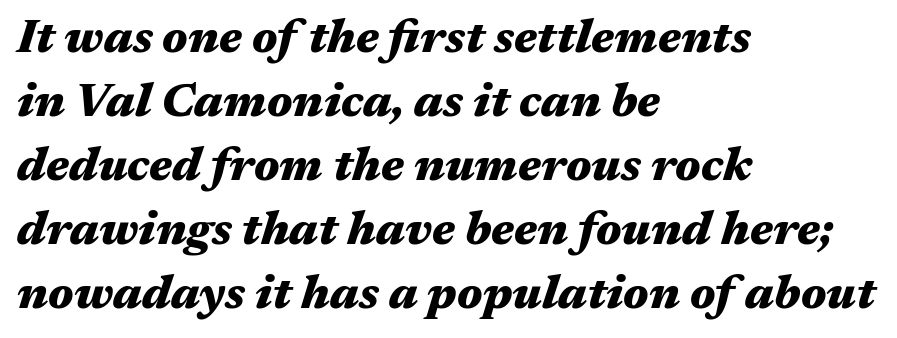
The image shows 47 px heavy, wide type, italic (leaning right); set left-aligned, normal line spacing (1.36x), normal letter spacing, not underlined; medium stroke contrast and a medium x-height.
